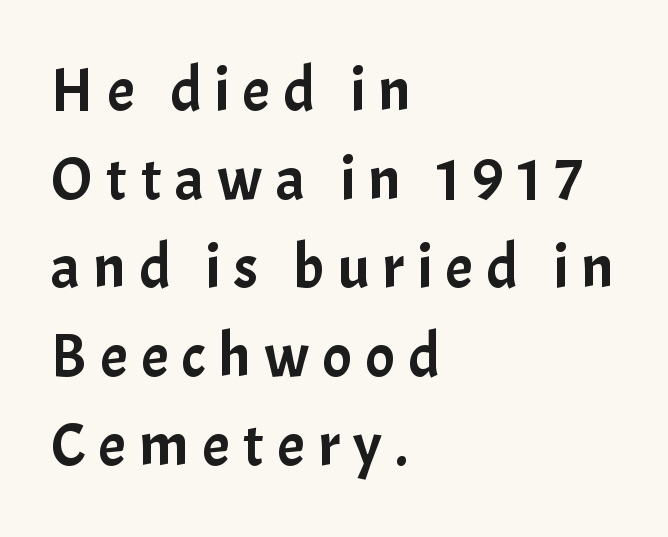
Does the lettering tilt? It doesn't — this is upright. A normal amount of white space separates one row of letters from the next. These lines have a slow, spaced-out rhythm from letter to letter. Nope, no serifs anywhere on these letters. Character widths vary here, with narrow letters taking less room than wide ones.
